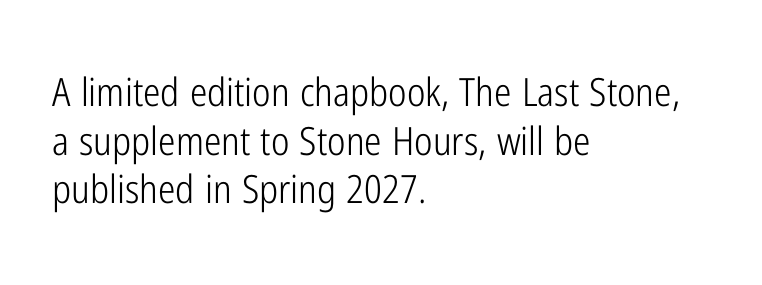
The image shows 39 px light, condensed sans-serif type, upright; set left-aligned, normal line spacing (1.25x), normal letter spacing, not underlined; low stroke contrast and a medium x-height.
